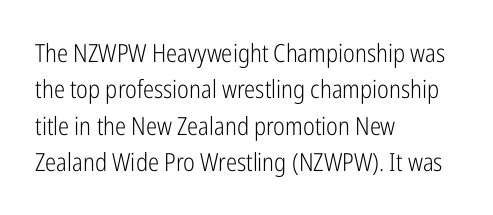
Q: Is the text bold? A: No.
Q: Is the text italic (slanted)? A: No, it is upright.
Q: Is the text underlined? A: No.
Q: How is the paragraph aligned? A: Left-aligned.
Q: Is the spacing between letters normal or unusually wide? A: Normal.
Q: Is the spacing between lines tight, normal or loose? A: Normal.
